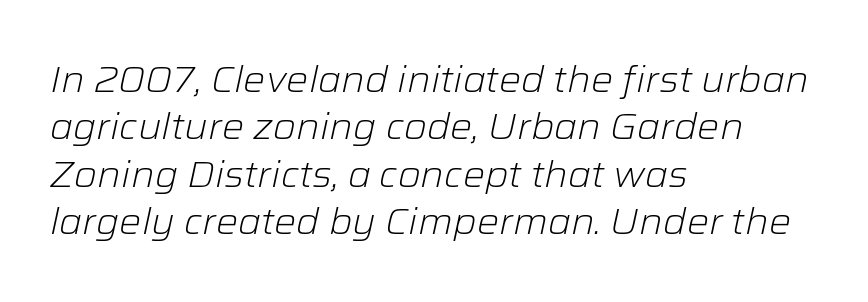
The image shows 37 px light type, italic (leaning right); set left-aligned, normal line spacing (1.28x), normal letter spacing, not underlined; low stroke contrast and a medium x-height.
